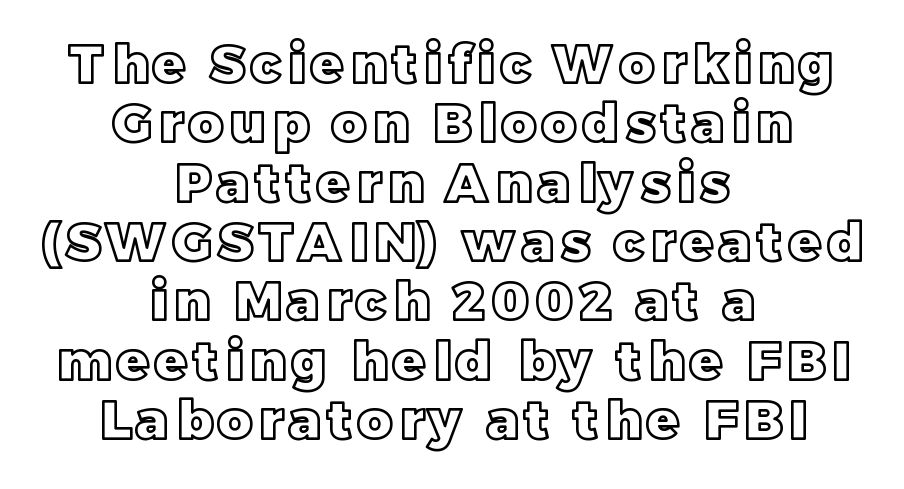
{"italic": "no", "width": "normal", "x_height": "large", "monospaced": "no", "underline": "no", "align": "center", "line_spacing": "tight", "line_spacing_ratio": 1.12, "glyph_px": 53}
